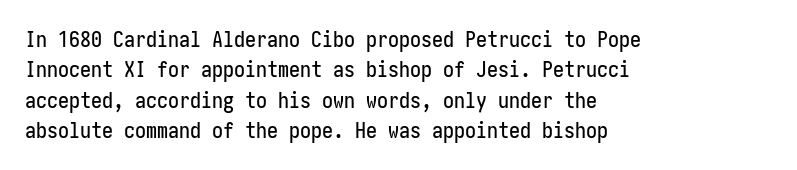
{"italic": "no", "underline": "no", "align": "left", "line_spacing": "normal", "line_spacing_ratio": 1.38, "letter_spacing": "normal", "letter_spacing_em": 0.0, "glyph_px": 22}
